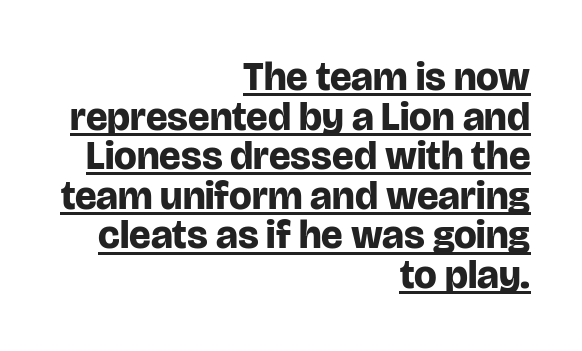
{"serif": "no", "italic": "no", "bold": "yes", "weight": "bold", "width": "normal", "stroke_contrast": "low", "x_height": "large", "monospaced": "no", "underline": "yes", "align": "right", "line_spacing": "tight", "line_spacing_ratio": 0.99, "letter_spacing": "normal", "letter_spacing_em": 0.0, "glyph_px": 40}
